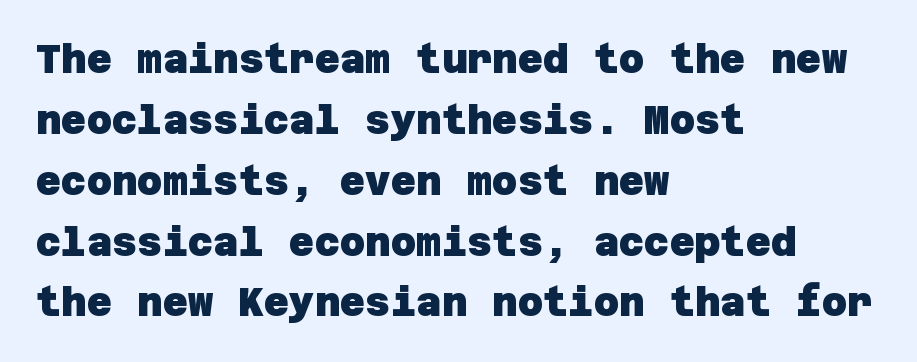
{"serif": "no", "bold": "yes", "weight": "heavy", "width": "normal", "stroke_contrast": "low", "x_height": "large", "underline": "no", "align": "left", "line_spacing": "normal", "line_spacing_ratio": 1.56, "letter_spacing": "normal", "letter_spacing_em": 0.0, "glyph_px": 39}
